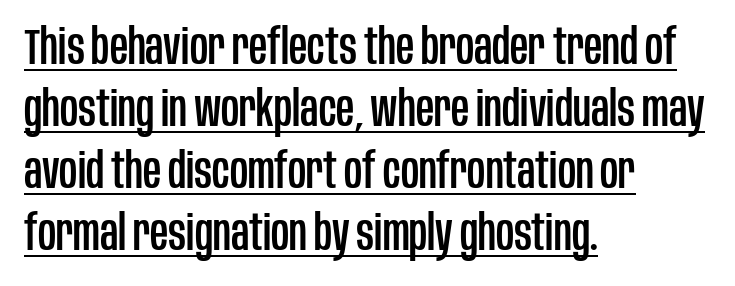
The image shows 50 px condensed sans-serif type, upright; set left-aligned, line spacing 1.24x, normal letter spacing, underlined; low stroke contrast and a large x-height.
